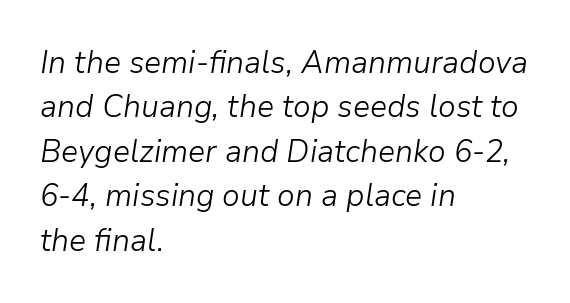
If you drew a ruler down the left edge, every line would touch it. The lines sit at an ordinary, default distance from one another. Letters have the restrained weight of plain body copy at most. When letters slant like this, we call the style italic. Note the varied advance widths — an 'i' is clearly narrower than an 'm'.
